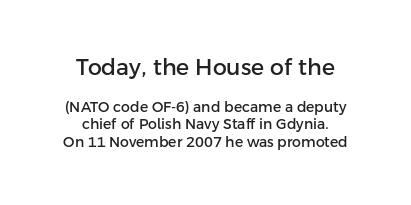
Q: Is the text italic (slanted)? A: No, it is upright.
Q: Is the text underlined? A: No.
Q: Is the spacing between letters normal or unusually wide? A: Normal.
Q: Which block of text is set in a larger size, the first (top) or the second (bottom)? A: The first (top) one.
